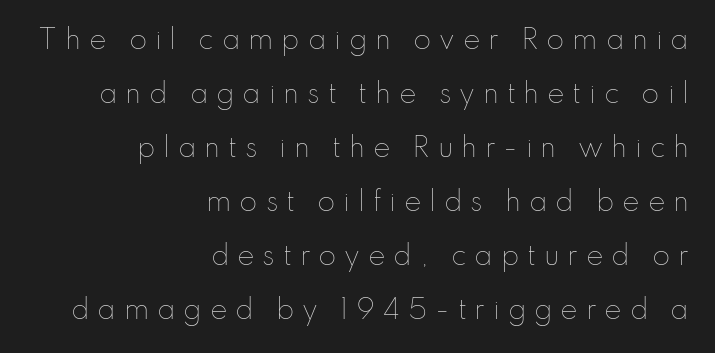
The image shows 26 px text type, upright; set right-aligned, loose line spacing (2.08x), unusually wide letter spacing (+0.3 em), not underlined.
